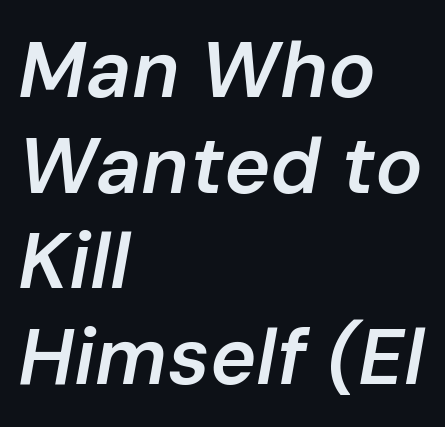
{"italic": "yes", "lean": "right", "slant_degrees": 10, "bold": "semi", "weight": "semibold", "width": "normal", "stroke_contrast": "low", "x_height": "medium", "monospaced": "no", "underline": "no", "align": "left", "line_spacing_ratio": 1.21, "letter_spacing": "normal", "letter_spacing_em": 0.0, "glyph_px": 79}
